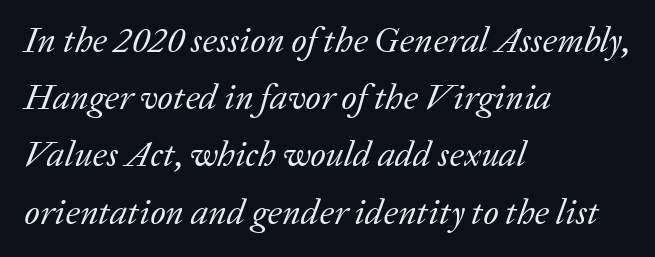
The image shows 36 px regular-weight serif type, italic (leaning right); set left-aligned, normal line spacing (1.59x), normal letter spacing, not underlined; low stroke contrast and a medium x-height.
